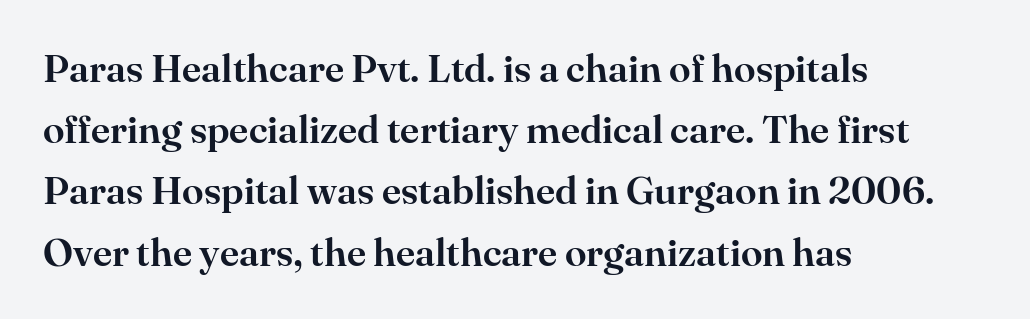
The image shows 39 px serif type, upright; set left-aligned, normal line spacing (1.57x), normal letter spacing, not underlined; high stroke contrast and a small x-height.
